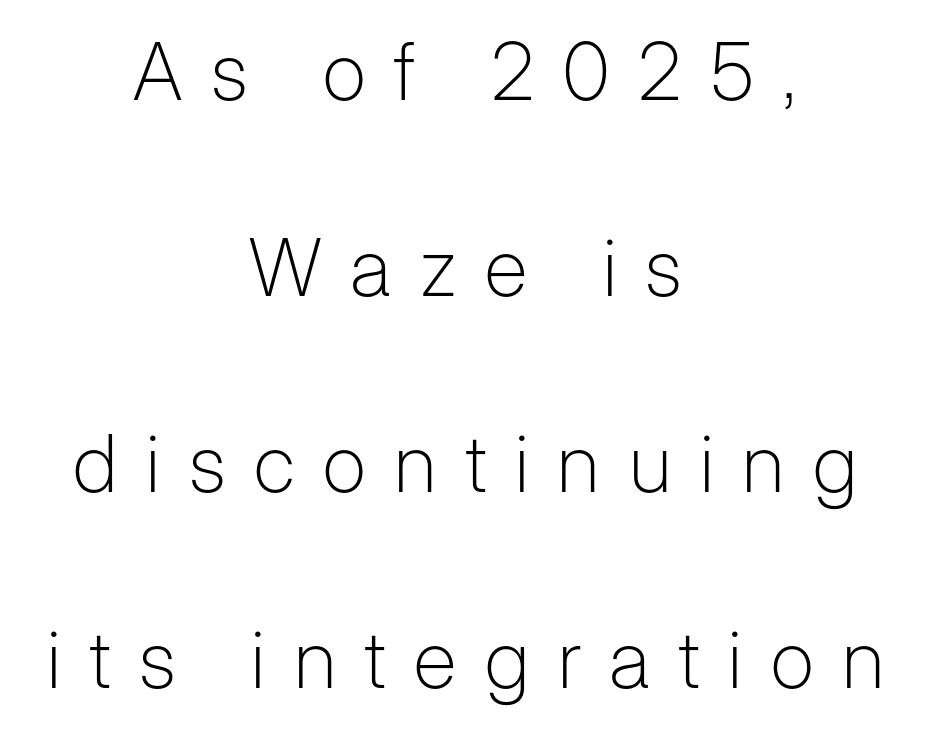
{"serif": "no", "italic": "no", "bold": "no", "weight": "light", "width": "normal", "stroke_contrast": "low", "x_height": "medium", "monospaced": "no", "underline": "no", "align": "center", "line_spacing": "loose", "line_spacing_ratio": 2.45, "letter_spacing": "wide", "letter_spacing_em": 0.36, "glyph_px": 80}
